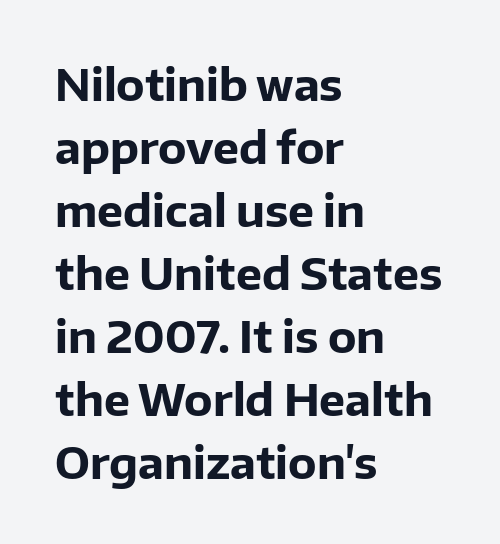
The glyphs have the mass of a bold cut. The rendering uses a moderate line-height, typical for paragraphs. The letters stand upright; this is a roman face. The designer went with a sans here, leaving each stem footless. Clear beneath every line of the passage. You could not count columns in this text — the font is proportionally spaced.
